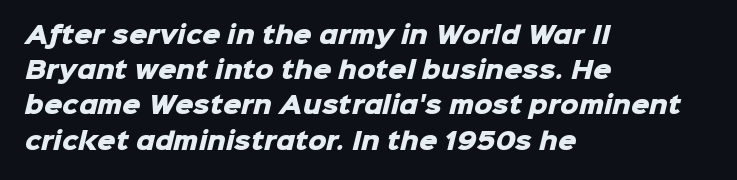
The image shows 23 px bold type; set left-aligned, normal line spacing (1.53x), normal letter spacing, not underlined.
